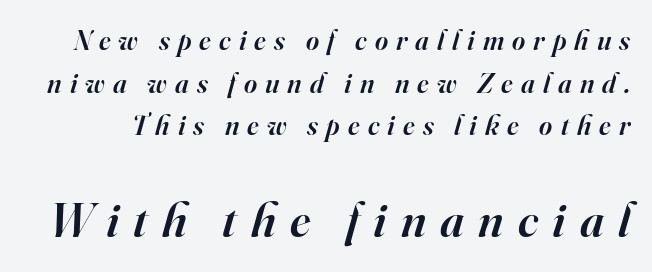
{"serif": "yes", "italic": "yes", "lean": "right", "slant_degrees": 16, "bold": "semi", "weight": "semibold", "width": "normal", "stroke_contrast": "high", "x_height": "small", "monospaced": "no", "underline": "no", "line_spacing": "normal", "line_spacing_ratio": 1.52, "letter_spacing": "wide", "letter_spacing_em": 0.29, "larger_block": "second", "size_ratio": 1.75, "glyph_px": 49}
